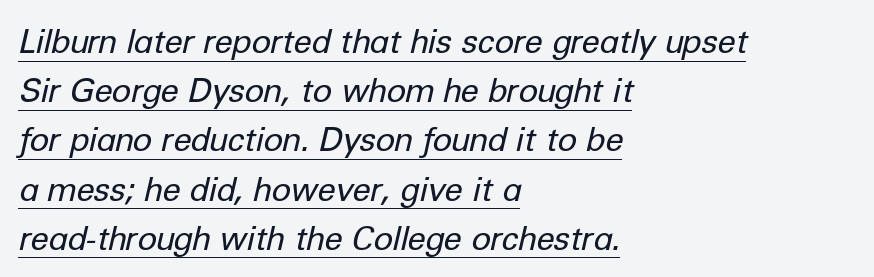
The image shows 33 px regular-weight type, italic (leaning right); set left-aligned, normal line spacing (1.49x), normal letter spacing, underlined; low stroke contrast and a medium x-height.
